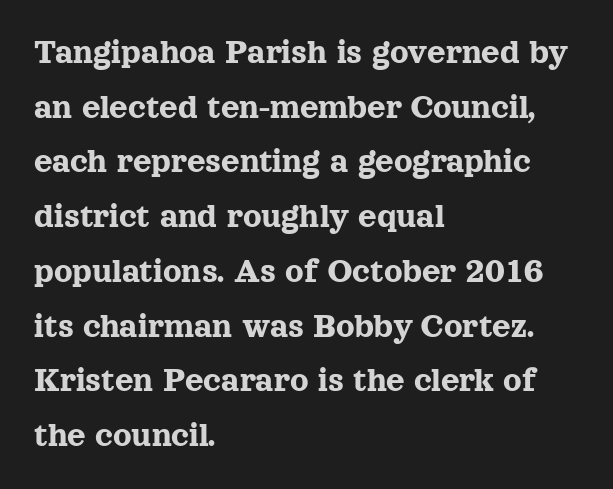
The image shows 36 px serif type, upright; set left-aligned, normal line spacing (1.52x), normal letter spacing, not underlined; a medium x-height.
